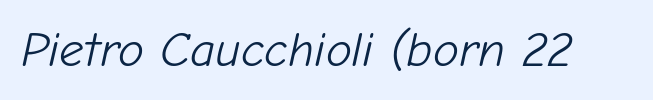
Q: Is the text bold? A: No.
Q: Is the text italic (slanted)? A: Yes, it leans right by about 12 degrees.
Q: Is the text underlined? A: No.
Q: Is the spacing between letters normal or unusually wide? A: Normal.
Q: Width (condensed, normal, or wide)? A: Normal.
Q: Stroke contrast? A: Low.
Q: x-height? A: Medium.
Q: Monospaced? A: No.
